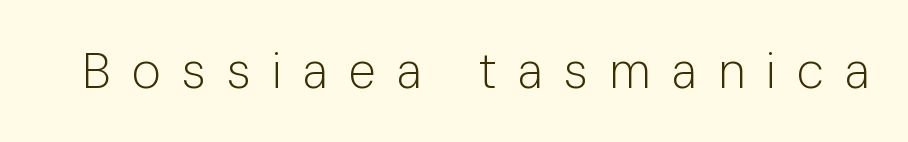
{"serif": "no", "italic": "no", "bold": "no", "weight": "light", "width": "normal", "stroke_contrast": "low", "x_height": "medium", "monospaced": "no", "underline": "no", "letter_spacing": "wide", "letter_spacing_em": 0.42, "glyph_px": 50}
